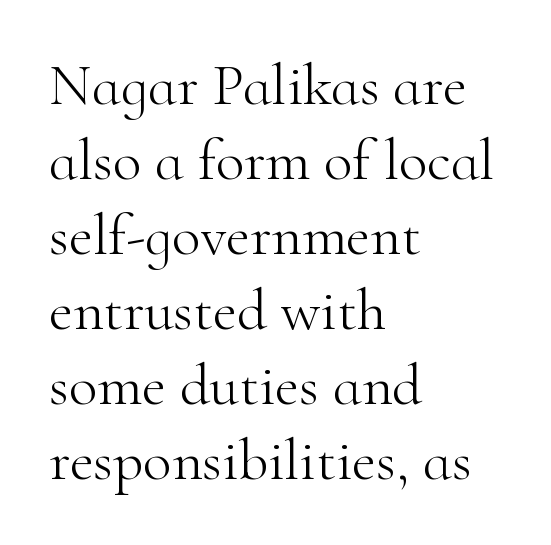
The passage shown is typed in a proportional face where columns would drift. Is this a sans? No — the strokes have serifs. Words appear dense and cohesive because spacing is normal. The leading is moderate, giving the passage an even texture. If you drew a ruler down the left edge, every line would touch it.
